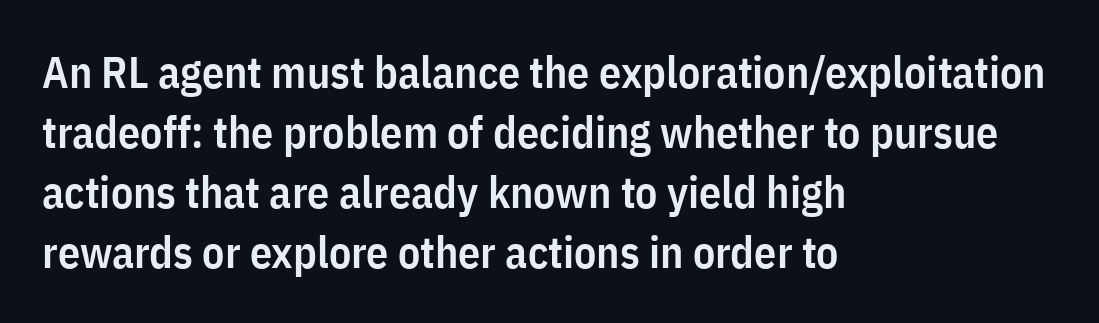
{"serif": "no", "italic": "no", "bold": "semi", "weight": "semibold", "width": "condensed", "stroke_contrast": "low", "x_height": "medium", "monospaced": "no", "underline": "no", "align": "left", "line_spacing": "normal", "line_spacing_ratio": 1.36, "letter_spacing": "normal", "letter_spacing_em": 0.0, "glyph_px": 44}
